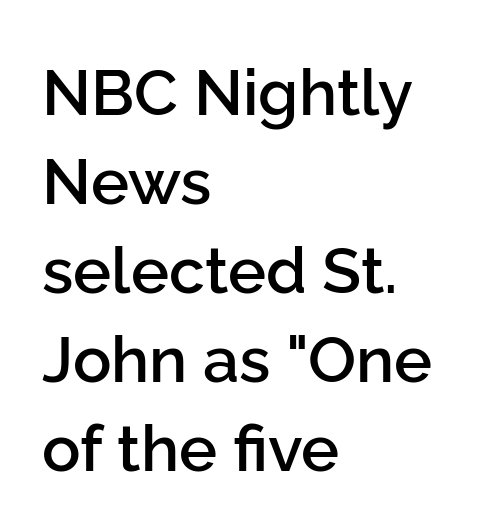
There is no visible air inserted between adjacent glyphs. Notice how the passage keeps a crisp vertical edge on the left only. Regarding leading, the lines here are spaced in the standard way. Underline: absent. I'd describe the lettering as semibold — firm but not a full bold.
